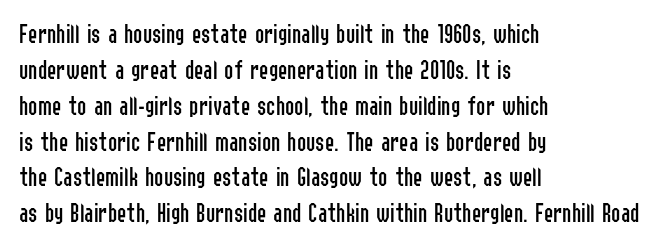
{"serif": "no", "italic": "no", "bold": "no", "weight": "regular", "width": "condensed", "stroke_contrast": "low", "x_height": "medium", "monospaced": "no", "underline": "no", "align": "left", "line_spacing": "normal", "line_spacing_ratio": 1.28, "letter_spacing": "normal", "letter_spacing_em": 0.0, "glyph_px": 28}
